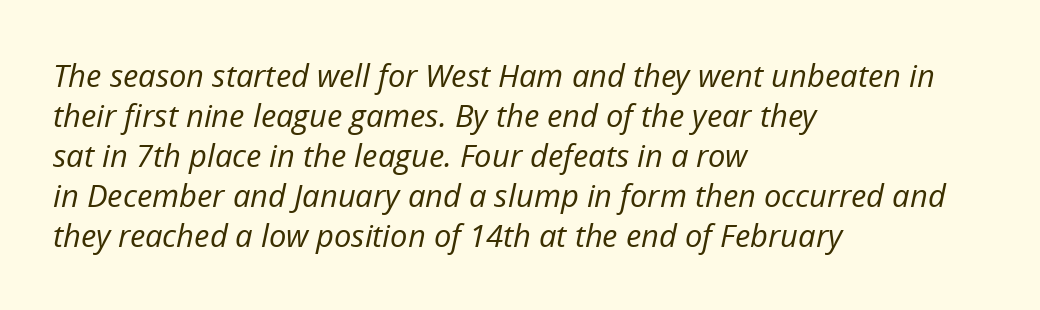
The image shows 31 px regular-weight type, italic (leaning right); set left-aligned, normal line spacing (1.29x), normal letter spacing, not underlined; low stroke contrast and a medium x-height.
